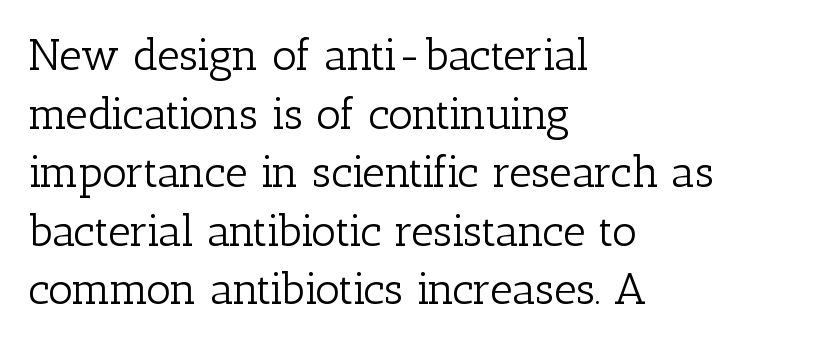
{"serif": "yes", "italic": "no", "bold": "no", "weight": "light", "width": "normal", "stroke_contrast": "low", "x_height": "medium", "monospaced": "no", "underline": "no", "align": "left", "line_spacing": "normal", "line_spacing_ratio": 1.33, "letter_spacing": "normal", "letter_spacing_em": 0.0, "glyph_px": 44}
